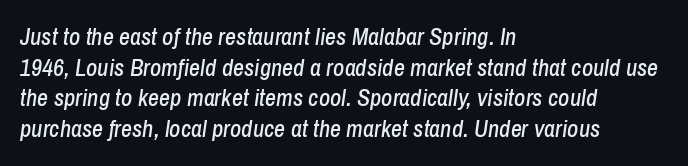
{"italic": "yes", "lean": "right", "slant_degrees": 8, "underline": "no", "align": "left", "line_spacing": "normal", "line_spacing_ratio": 1.28, "letter_spacing": "normal", "letter_spacing_em": 0.0, "glyph_px": 24}
